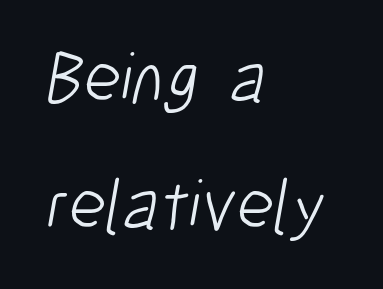
Q: Is the text bold? A: No.
Q: Is the typeface a serif or a sans-serif typeface? A: Sans-serif.
Q: Is the text underlined? A: No.
Q: How is the paragraph aligned? A: Left-aligned.
Q: Is the spacing between letters normal or unusually wide? A: Normal.
Q: Width (condensed, normal, or wide)? A: Condensed.
Q: Stroke contrast? A: Low.
Q: x-height? A: Medium.
Q: Monospaced? A: No.
